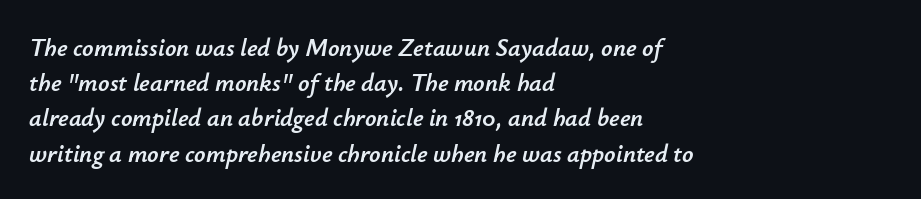
Q: Is the text italic (slanted)? A: Yes, it leans right by about 12 degrees.
Q: Is the text underlined? A: No.
Q: How is the paragraph aligned? A: Left-aligned.
Q: Is the spacing between letters normal or unusually wide? A: Normal.
Q: Is the spacing between lines tight, normal or loose? A: Normal.
